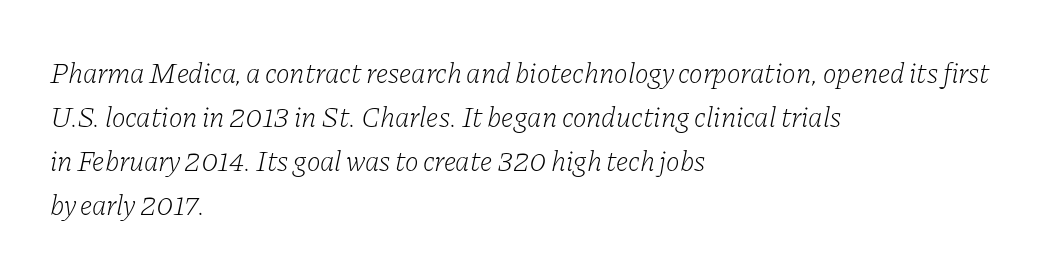
A typesetter would call this proportional, since set widths differ per character. The rows are spaced the way most documents space them. Words float on clear page, feet unadorned. Note: serifs present on the glyphs. The ragged edge is on the right, which tells us the setting is flush left.
